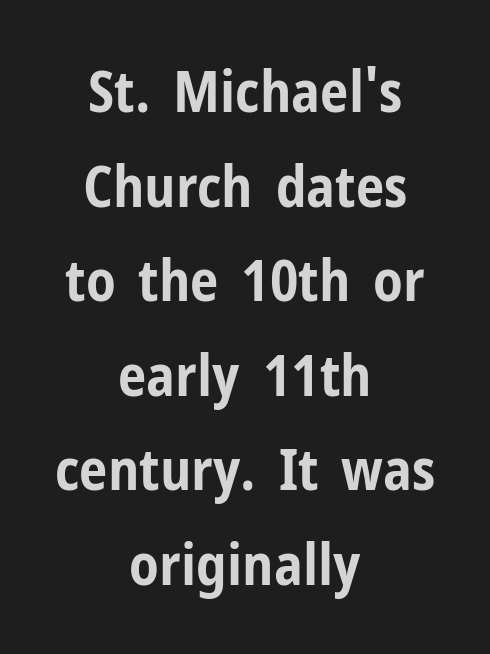
The image shows 57 px bold, condensed sans-serif type, upright; set centered, normal line spacing (1.66x), normal letter spacing, not underlined; low stroke contrast and a medium x-height.
